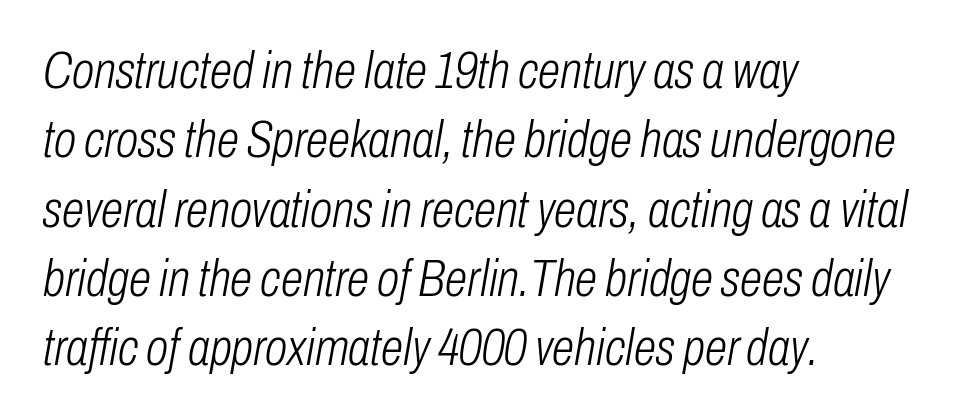
The image shows 51 px light, condensed type, italic (leaning right); set left-aligned, normal line spacing (1.36x), normal letter spacing, not underlined; low stroke contrast and a medium x-height.
